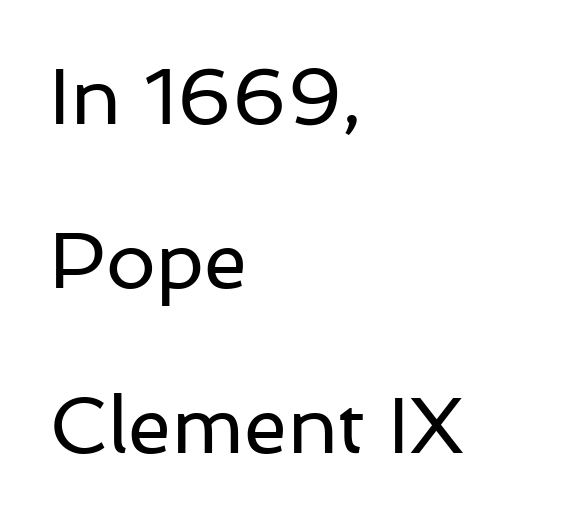
The image shows 79 px regular-weight sans-serif type, upright; set left-aligned, loose line spacing (2.08x), normal letter spacing, not underlined; low stroke contrast and a medium x-height.
